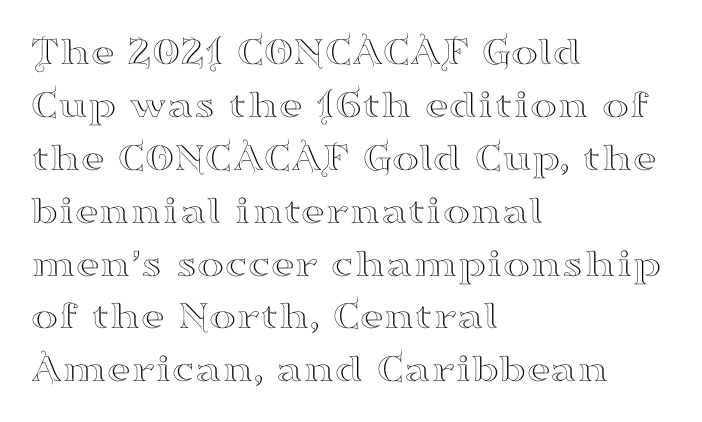
The image shows 41 px wide serif type, upright; set left-aligned, normal line spacing (1.29x), normal letter spacing, not underlined; high stroke contrast and a small x-height.
